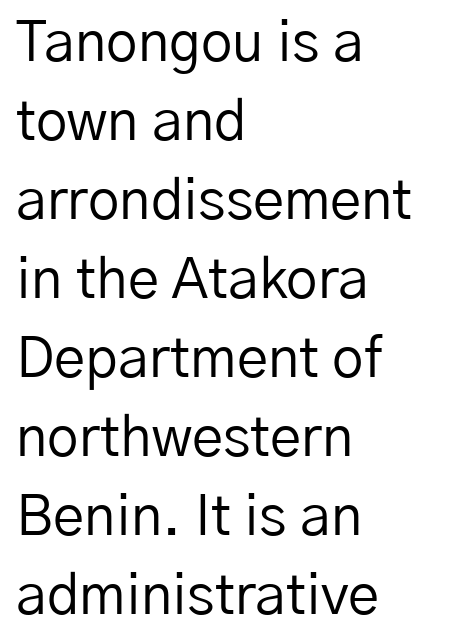
The image shows 56 px regular-weight sans-serif type, upright; set left-aligned, normal line spacing (1.41x), normal letter spacing, not underlined; low stroke contrast and a medium x-height.
